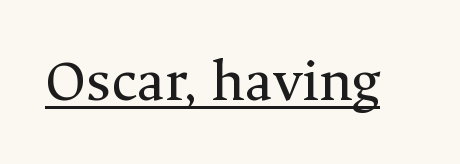
Q: Is the text bold? A: No.
Q: Is the text italic (slanted)? A: No, it is upright.
Q: Is the typeface a serif or a sans-serif typeface? A: Serif.
Q: Is the text underlined? A: Yes.
Q: Is the spacing between letters normal or unusually wide? A: Normal.
Q: Width (condensed, normal, or wide)? A: Normal.
Q: Stroke contrast? A: Medium.
Q: x-height? A: Medium.
Q: Monospaced? A: No.
